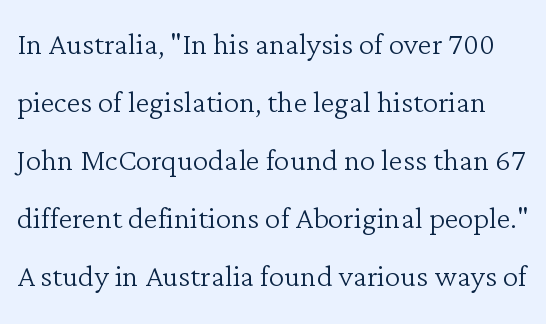
Q: Is the text bold? A: No.
Q: Is the text italic (slanted)? A: No, it is upright.
Q: Is the typeface a serif or a sans-serif typeface? A: Serif.
Q: Is the text underlined? A: No.
Q: Is the spacing between letters normal or unusually wide? A: Normal.
Q: Is the spacing between lines tight, normal or loose? A: Normal.
Q: Width (condensed, normal, or wide)? A: Normal.
Q: Stroke contrast? A: Low.
Q: x-height? A: Medium.
Q: Monospaced? A: No.
